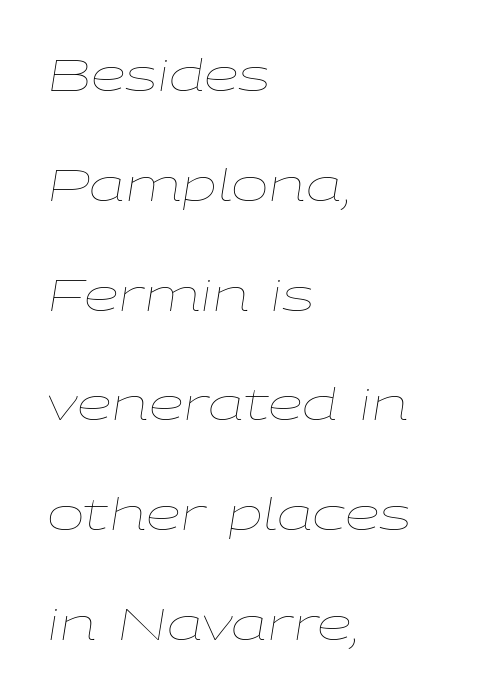
{"italic": "yes", "lean": "right", "slant_degrees": 9, "bold": "no", "weight": "thin", "width": "wide", "stroke_contrast": "low", "x_height": "medium", "monospaced": "no", "underline": "no", "align": "left", "line_spacing": "loose", "line_spacing_ratio": 2.44, "letter_spacing": "normal", "letter_spacing_em": 0.0, "glyph_px": 45}
